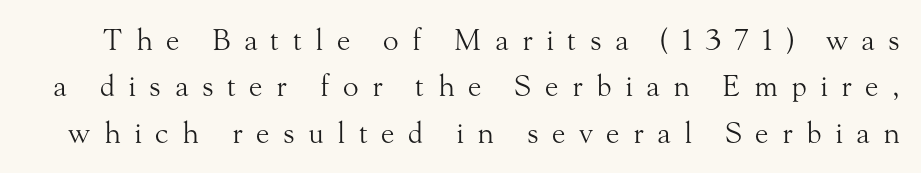
Q: Is the text bold? A: No.
Q: Is the text italic (slanted)? A: No, it is upright.
Q: Is the typeface a serif or a sans-serif typeface? A: Serif.
Q: Is the text underlined? A: No.
Q: Is the spacing between letters normal or unusually wide? A: Unusually wide.
Q: Is the spacing between lines tight, normal or loose? A: Normal.
Q: Width (condensed, normal, or wide)? A: Normal.
Q: Stroke contrast? A: Medium.
Q: x-height? A: Small.
Q: Monospaced? A: No.
